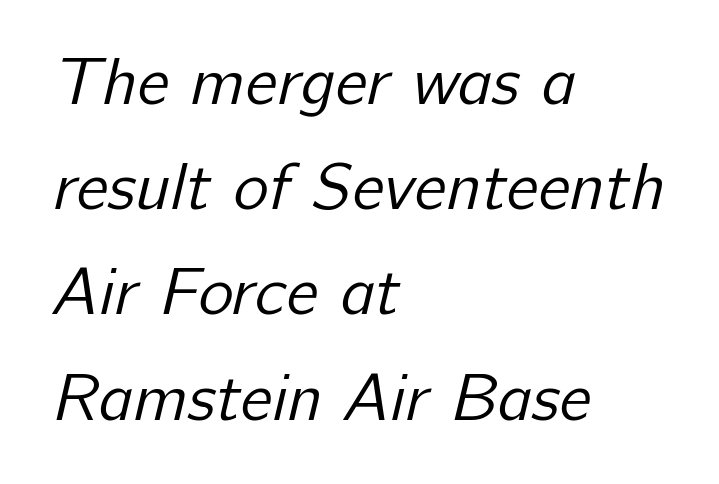
The rag falls on the right side of this text block. A typesetter would call this leading conventional body-copy spacing. Letters rest on an invisible, unmarked baseline. Proportional: the letters do not fall into vertical columns. Tracking value appears to be zero — textbook default spacing. These lines are composed in type without serifs.
